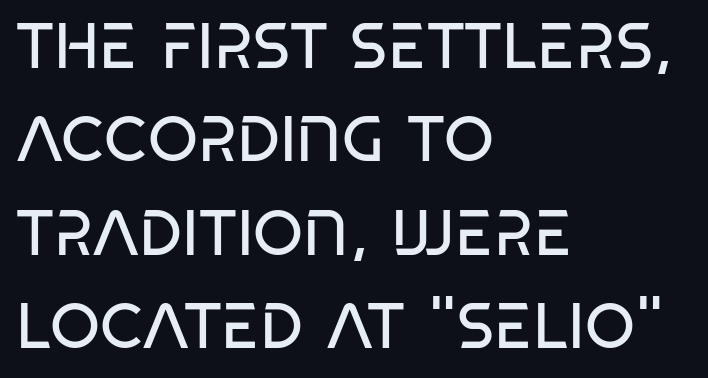
{"serif": "no", "bold": "no", "weight": "regular", "width": "condensed", "stroke_contrast": "low", "x_height": "large", "monospaced": "no", "underline": "no", "align": "left", "line_spacing": "normal", "line_spacing_ratio": 1.46, "letter_spacing": "normal", "letter_spacing_em": 0.0, "glyph_px": 64}
